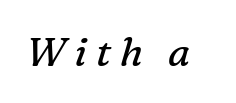
{"serif": "yes", "italic": "yes", "lean": "right", "slant_degrees": 16, "bold": "no", "weight": "regular", "width": "normal", "stroke_contrast": "medium", "x_height": "medium", "monospaced": "no", "underline": "no", "letter_spacing": "wide", "letter_spacing_em": 0.22, "glyph_px": 40}
